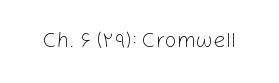
{"italic": "no", "bold": "no", "underline": "no", "letter_spacing": "normal", "letter_spacing_em": 0.0, "glyph_px": 22}
